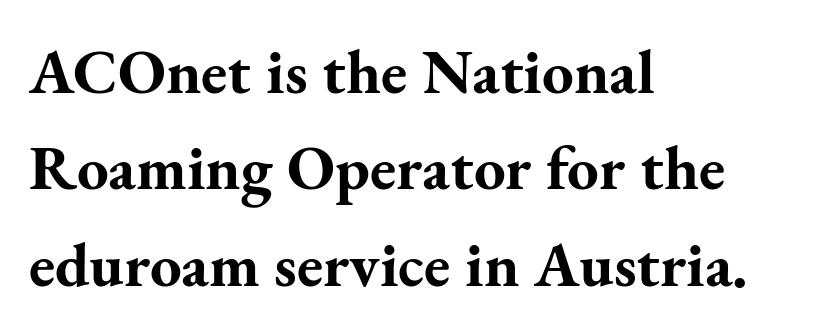
Q: Is the text bold? A: Yes.
Q: Is the text italic (slanted)? A: No, it is upright.
Q: Is the typeface a serif or a sans-serif typeface? A: Serif.
Q: Is the text underlined? A: No.
Q: How is the paragraph aligned? A: Left-aligned.
Q: Is the spacing between letters normal or unusually wide? A: Normal.
Q: Is the spacing between lines tight, normal or loose? A: Normal.
Q: Width (condensed, normal, or wide)? A: Normal.
Q: Stroke contrast? A: Medium.
Q: x-height? A: Small.
Q: Monospaced? A: No.
